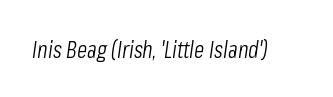
The specimen omits any rule beneath the text block's lines. Is the stroke heavy? The answer is a plain regular-or-lighter. Compared with typical body copy, the letter spacing here is the same. The letters are slanted; this is an italic face.
